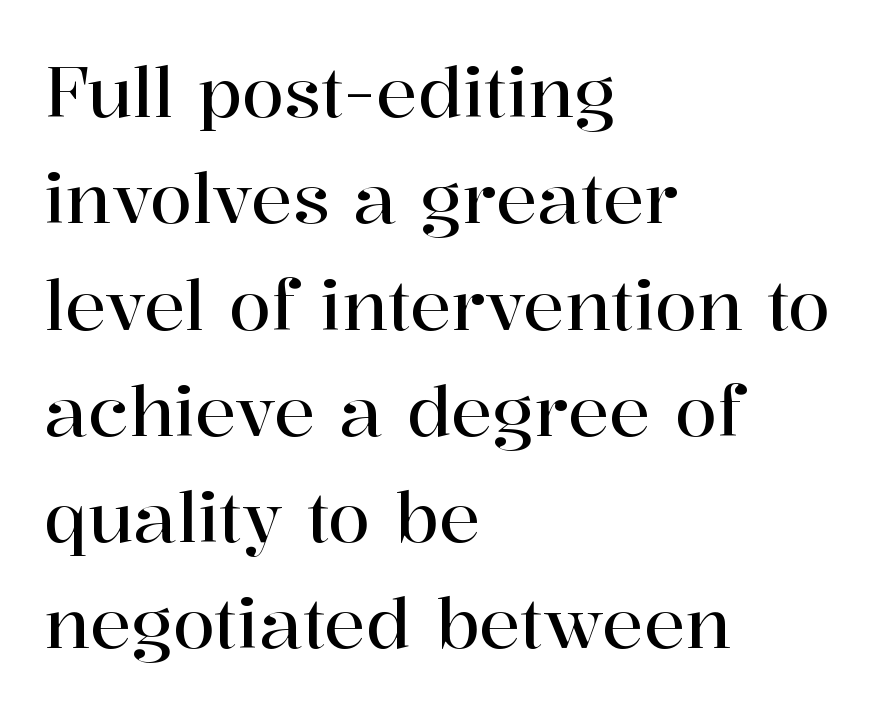
Q: Is the text italic (slanted)? A: No, it is upright.
Q: Is the typeface a serif or a sans-serif typeface? A: Serif.
Q: Is the text underlined? A: No.
Q: How is the paragraph aligned? A: Left-aligned.
Q: Is the spacing between letters normal or unusually wide? A: Normal.
Q: Is the spacing between lines tight, normal or loose? A: Normal.
Q: Width (condensed, normal, or wide)? A: Normal.
Q: Stroke contrast? A: High.
Q: x-height? A: Medium.
Q: Monospaced? A: No.
